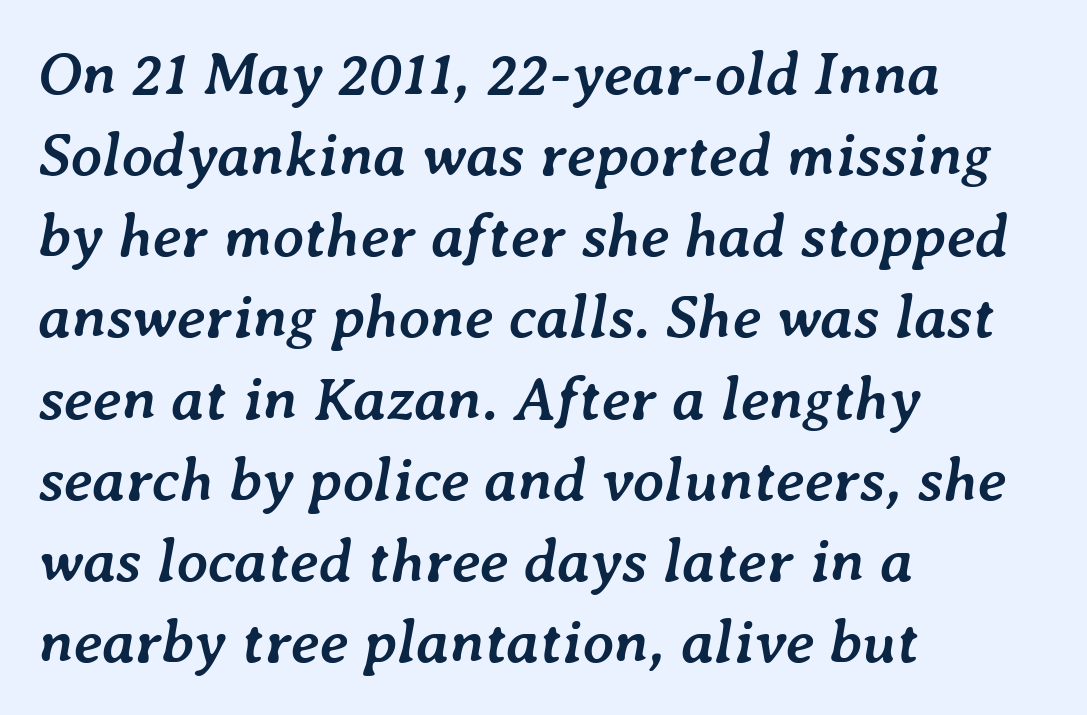
{"italic": "yes", "lean": "right", "slant_degrees": 7, "bold": "yes", "weight": "semibold", "width": "normal", "stroke_contrast": "low", "x_height": "medium", "monospaced": "no", "underline": "no", "align": "left", "line_spacing": "normal", "line_spacing_ratio": 1.33, "letter_spacing": "normal", "letter_spacing_em": 0.0, "glyph_px": 61}
